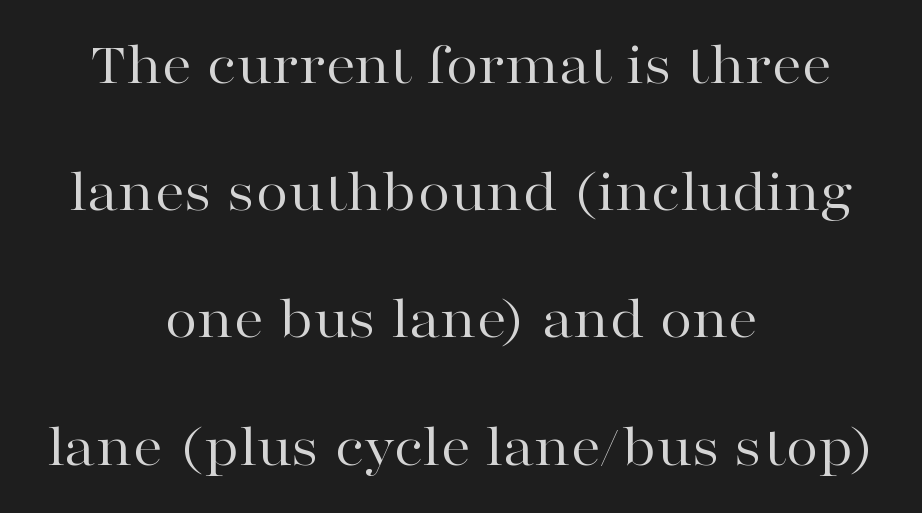
The image shows 60 px regular-weight, wide serif type, upright; set centered, loose line spacing (2.12x), normal letter spacing, not underlined; high stroke contrast and a medium x-height.
